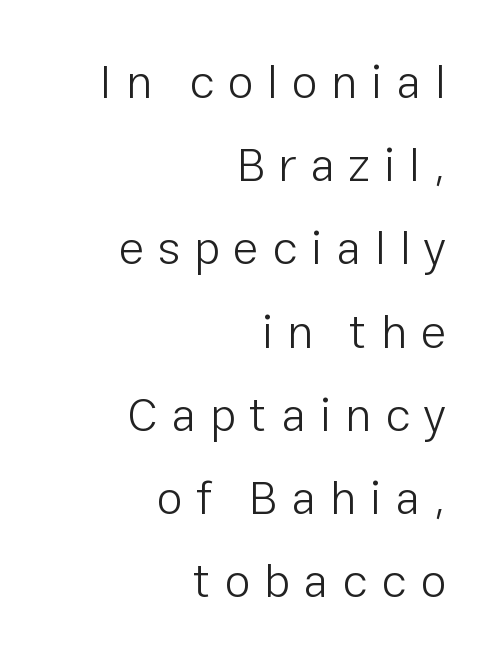
Lines of text with bare space underneath. Serif or sans? Sans — the stroke terminals are bare. Is this a fixed-width face? No — the glyphs have proportional, varying widths. The ragged edge is on the left, which tells us the setting is flush right. Ascenders rise straight up at ninety degrees. The letterforms stand isolated, each surrounded by extra space.
